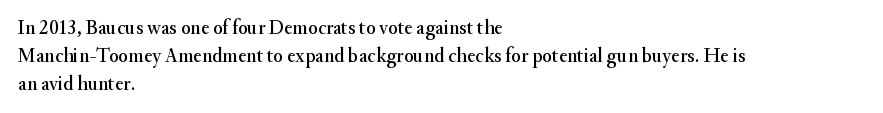
{"italic": "no", "underline": "no", "align": "left", "line_spacing": "normal", "line_spacing_ratio": 1.4, "letter_spacing": "normal", "letter_spacing_em": 0.0, "glyph_px": 20}
